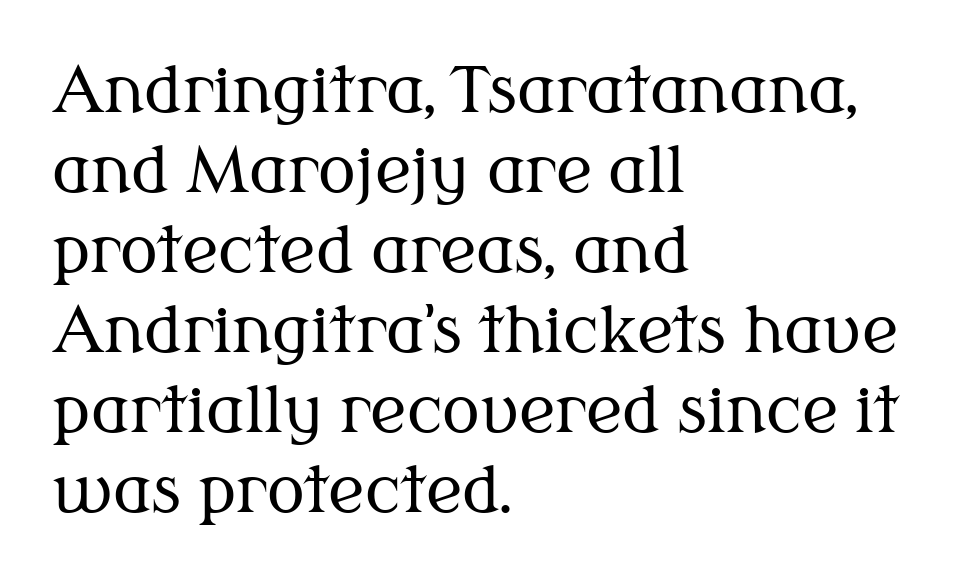
Anything drawn beneath the words? Only blank space. The font family rendered here belongs to the serif group. Layout note: lines flush left. Is this a heavy cut? Hardly; it is regular or lighter. Vertical strokes here are truly vertical. The face used here is rendered with its standard letterfit.
